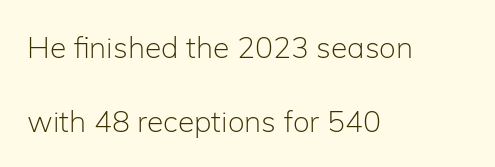
Q: Is the text bold? A: No.
Q: Is the text italic (slanted)? A: No, it is upright.
Q: Is the typeface a serif or a sans-serif typeface? A: Sans-serif.
Q: Is the text underlined? A: No.
Q: How is the paragraph aligned? A: Left-aligned.
Q: Is the spacing between letters normal or unusually wide? A: Normal.
Q: Is the spacing between lines tight, normal or loose? A: Loose.
Q: Width (condensed, normal, or wide)? A: Normal.
Q: Stroke contrast? A: Low.
Q: x-height? A: Medium.
Q: Monospaced? A: No.
